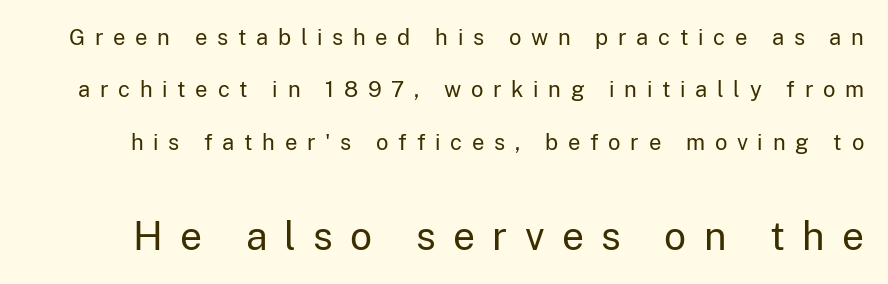
{"serif": "no", "italic": "no", "bold": "no", "weight": "regular", "width": "normal", "stroke_contrast": "low", "x_height": "medium", "monospaced": "no", "underline": "no", "line_spacing": "loose", "line_spacing_ratio": 2.38, "letter_spacing": "wide", "letter_spacing_em": 0.44, "larger_block": "second", "size_ratio": 1.77, "glyph_px": 39}
